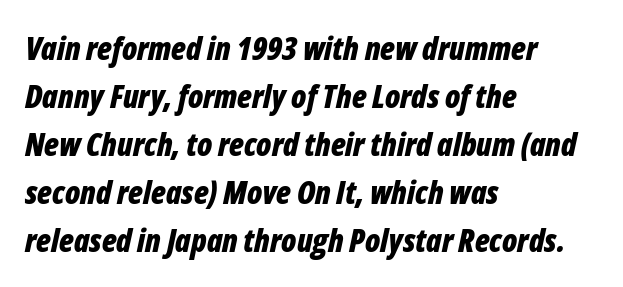
Horizontally, the lines are justified to the leading edge only. A typesetter would call this leading conventional body-copy spacing. How are the letters spaced? Ordinarily, with no added tracking. Would a proofreader flag this as italicized? Yes.
